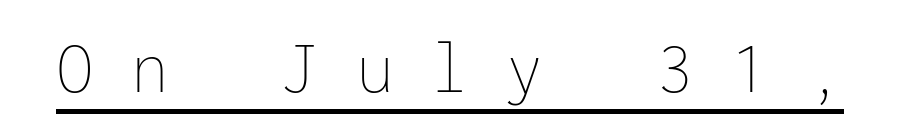
{"italic": "no", "bold": "no", "weight": "thin", "width": "normal", "stroke_contrast": "low", "x_height": "medium", "monospaced": "yes", "underline": "yes", "letter_spacing": "wide", "letter_spacing_em": 0.5, "glyph_px": 75}
